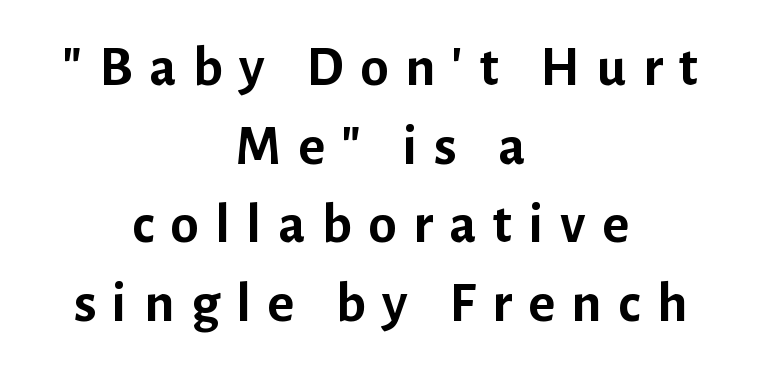
The strip under each line holds only bare page. These lines stack symmetrically, like a column narrowing and widening about its center. Is the letter spacing exaggerated? Yes — the characters are pushed far apart. One glance says typical: line gaps are just what's usual. Varying glyph widths throughout — classic text-font behaviour.
